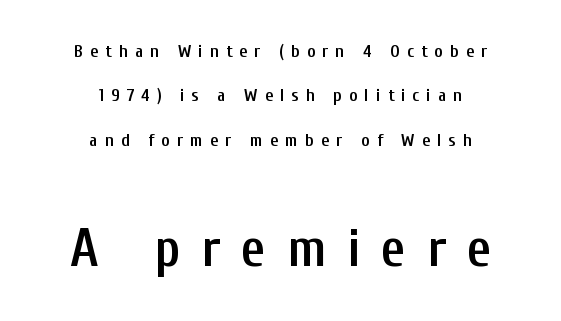
{"serif": "no", "italic": "no", "bold": "semi", "weight": "semibold", "width": "condensed", "stroke_contrast": "low", "x_height": "medium", "monospaced": "no", "underline": "no", "align": "center", "line_spacing": "loose", "line_spacing_ratio": 2.47, "letter_spacing": "wide", "letter_spacing_em": 0.39, "larger_block": "second", "size_ratio": 3.0, "glyph_px": 54}
